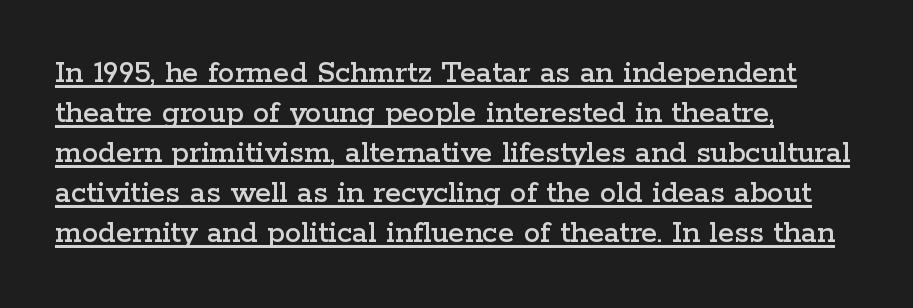
The image shows 33 px wide serif type, upright; set left-aligned, line spacing 1.21x, normal letter spacing, underlined; low stroke contrast and a medium x-height.
